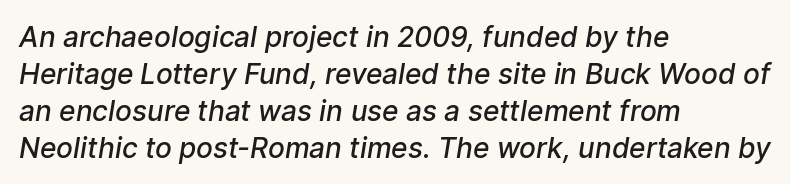
{"serif": "no", "bold": "semi", "weight": "semibold", "width": "normal", "stroke_contrast": "low", "x_height": "medium", "monospaced": "no", "underline": "no", "align": "left", "line_spacing": "normal", "line_spacing_ratio": 1.32, "letter_spacing": "normal", "letter_spacing_em": 0.0, "glyph_px": 28}
